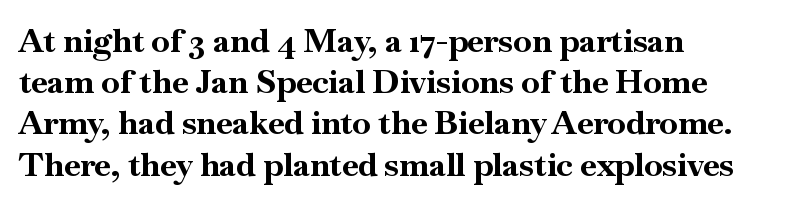
{"serif": "yes", "italic": "no", "bold": "yes", "weight": "bold", "width": "normal", "stroke_contrast": "high", "x_height": "small", "monospaced": "no", "underline": "no", "align": "left", "line_spacing": "normal", "line_spacing_ratio": 1.25, "letter_spacing": "normal", "letter_spacing_em": 0.0, "glyph_px": 33}
